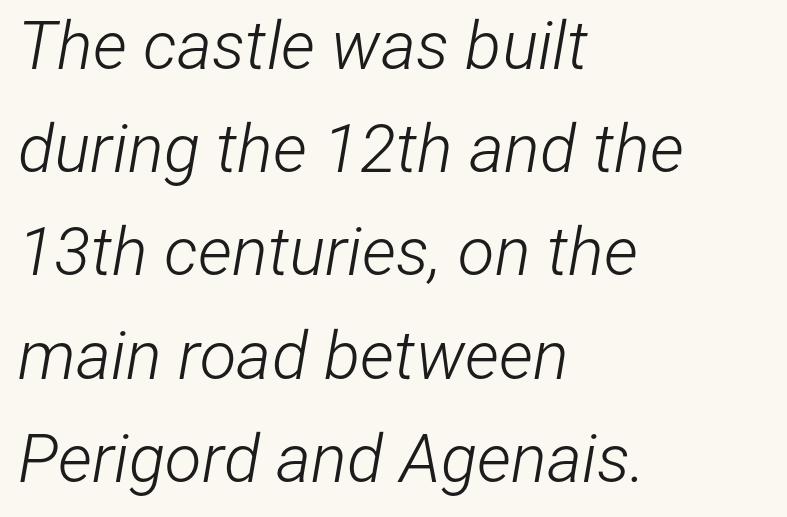
Q: Is the text bold? A: No.
Q: Is the text italic (slanted)? A: Yes, it leans right by about 12 degrees.
Q: Is the text underlined? A: No.
Q: How is the paragraph aligned? A: Left-aligned.
Q: Is the spacing between letters normal or unusually wide? A: Normal.
Q: Is the spacing between lines tight, normal or loose? A: Normal.
Q: Width (condensed, normal, or wide)? A: Condensed.
Q: Stroke contrast? A: Low.
Q: x-height? A: Medium.
Q: Monospaced? A: No.
